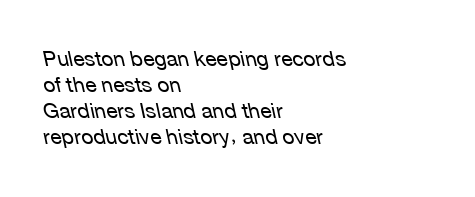
The image shows 21 px text type, italic (leaning left); set left-aligned, line spacing 1.24x, normal letter spacing, not underlined.
